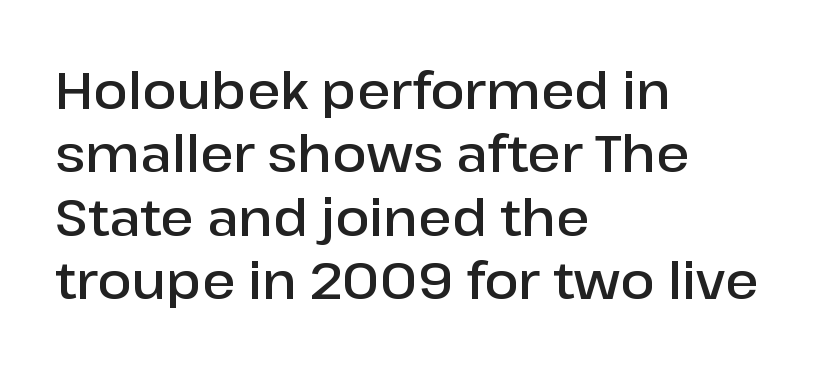
The image shows 50 px semibold sans-serif type, upright; set left-aligned, normal line spacing (1.27x), normal letter spacing, not underlined; low stroke contrast and a medium x-height.
